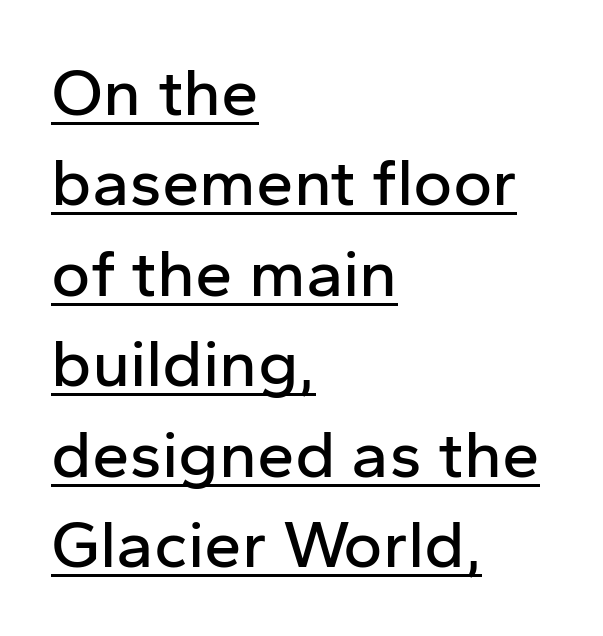
Q: Is the text italic (slanted)? A: No, it is upright.
Q: Is the typeface a serif or a sans-serif typeface? A: Sans-serif.
Q: Is the text underlined? A: Yes.
Q: How is the paragraph aligned? A: Left-aligned.
Q: Is the spacing between letters normal or unusually wide? A: Normal.
Q: Is the spacing between lines tight, normal or loose? A: Normal.
Q: Width (condensed, normal, or wide)? A: Normal.
Q: Stroke contrast? A: Low.
Q: x-height? A: Medium.
Q: Monospaced? A: No.
